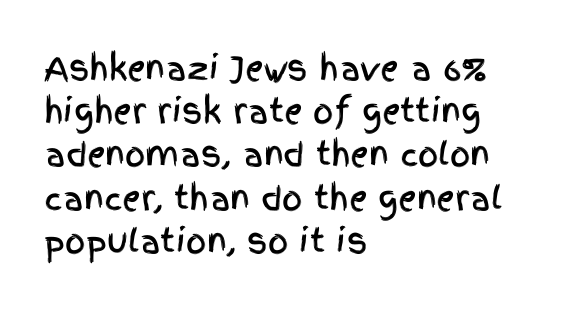
Q: Is the text italic (slanted)? A: No, it is upright.
Q: Is the typeface a serif or a sans-serif typeface? A: Sans-serif.
Q: Is the text underlined? A: No.
Q: How is the paragraph aligned? A: Left-aligned.
Q: Is the spacing between letters normal or unusually wide? A: Normal.
Q: Is the spacing between lines tight, normal or loose? A: Normal.
Q: Width (condensed, normal, or wide)? A: Condensed.
Q: x-height? A: Large.
Q: Monospaced? A: No.
